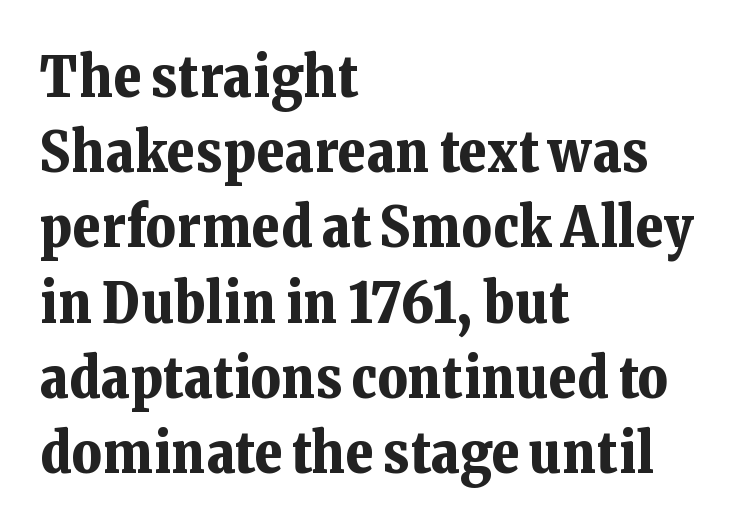
The image shows 57 px bold serif type, upright; set left-aligned, normal line spacing (1.32x), normal letter spacing, not underlined; low stroke contrast and a medium x-height.
